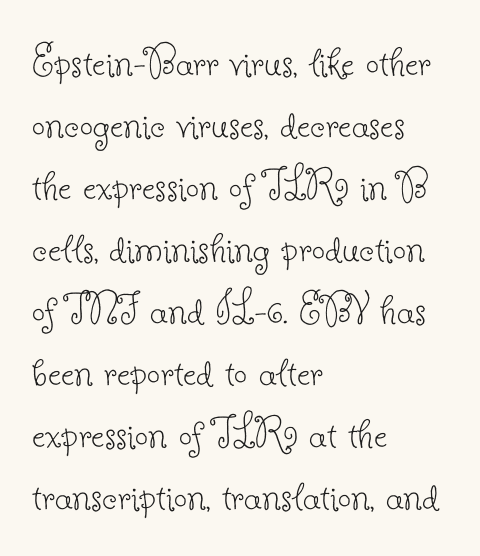
{"serif": "yes", "italic": "no", "bold": "no", "weight": "thin", "width": "normal", "stroke_contrast": "low", "x_height": "small", "monospaced": "no", "underline": "no", "align": "left", "line_spacing": "normal", "line_spacing_ratio": 1.32, "letter_spacing": "normal", "letter_spacing_em": 0.0, "glyph_px": 47}
